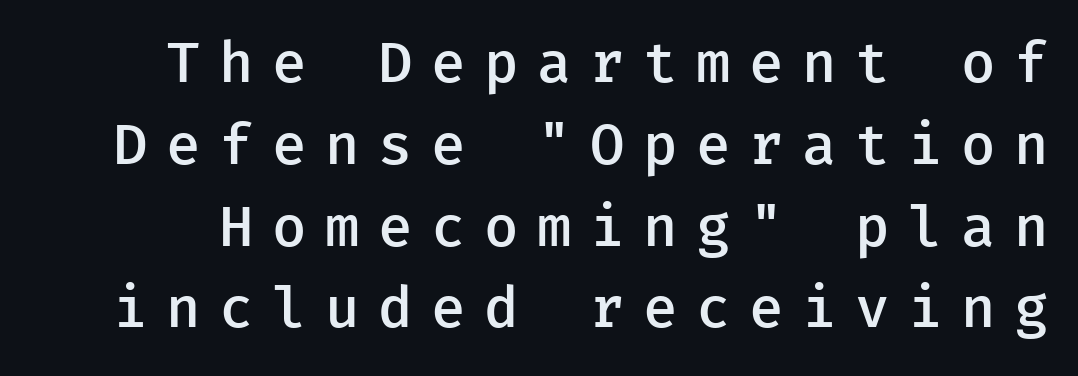
Q: Is the text bold? A: Semi-bold.
Q: Is the text italic (slanted)? A: No, it is upright.
Q: Is the typeface a serif or a sans-serif typeface? A: Sans-serif.
Q: Is the text underlined? A: No.
Q: Is the spacing between letters normal or unusually wide? A: Unusually wide.
Q: Is the spacing between lines tight, normal or loose? A: Normal.
Q: Width (condensed, normal, or wide)? A: Normal.
Q: Stroke contrast? A: Low.
Q: x-height? A: Medium.
